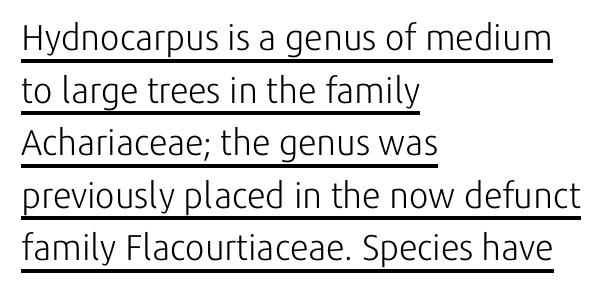
Q: Is the text bold? A: No.
Q: Is the text italic (slanted)? A: No, it is upright.
Q: Is the typeface a serif or a sans-serif typeface? A: Sans-serif.
Q: Is the text underlined? A: Yes.
Q: How is the paragraph aligned? A: Left-aligned.
Q: Is the spacing between letters normal or unusually wide? A: Normal.
Q: Is the spacing between lines tight, normal or loose? A: Normal.
Q: Width (condensed, normal, or wide)? A: Normal.
Q: Stroke contrast? A: Low.
Q: x-height? A: Medium.
Q: Monospaced? A: No.
